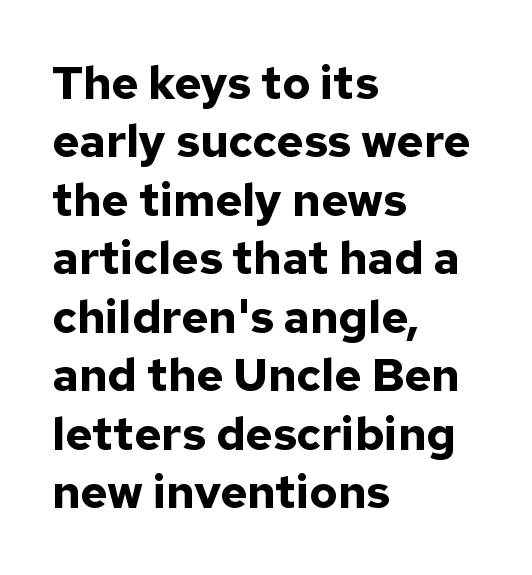
The image shows 46 px bold sans-serif type, upright; set left-aligned, normal line spacing (1.27x), normal letter spacing, not underlined; low stroke contrast and a medium x-height.
